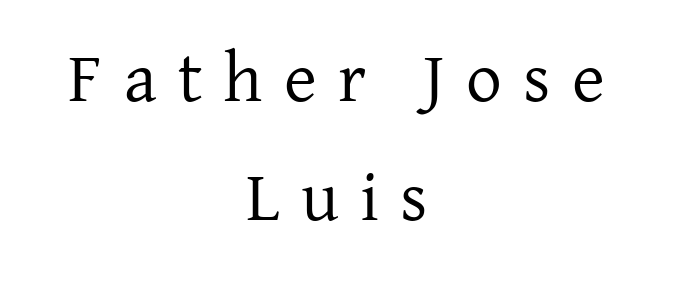
Italic? Not at all — the glyphs are vertical. Little horizontal feet cap the strokes, marking this as serif type. Unbolded letterforms with no extra heft. These lines have a slow, spaced-out rhythm from letter to letter. A typesetter would call this proportional, since set widths differ per character.
